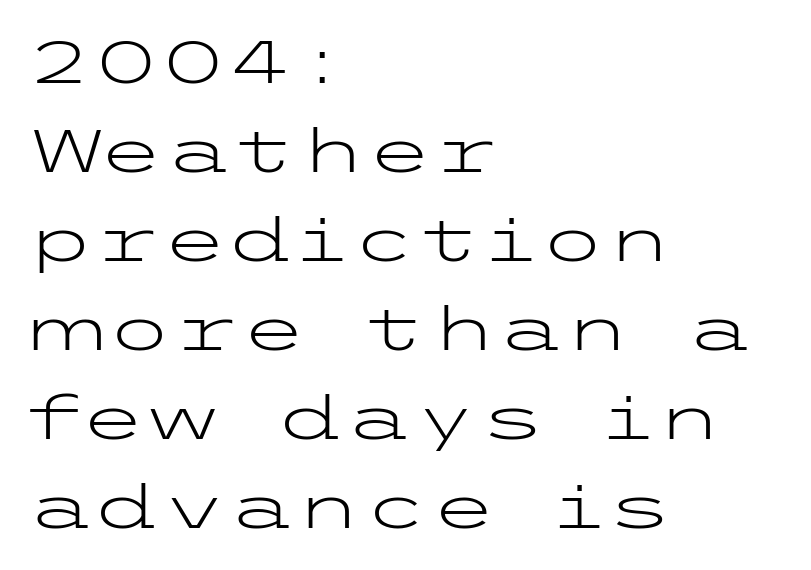
The image shows 61 px light, wide sans-serif type, upright; set left-aligned, normal line spacing (1.46x), normal letter spacing, not underlined; low stroke contrast and a medium x-height.
